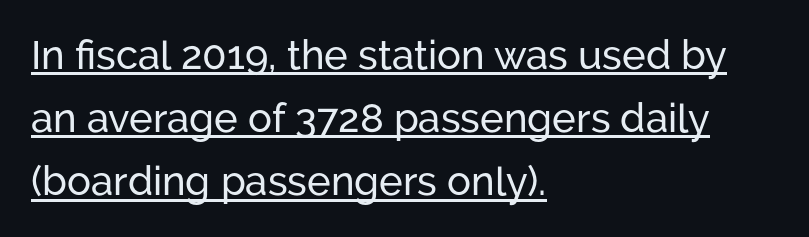
{"serif": "no", "italic": "no", "width": "normal", "stroke_contrast": "low", "x_height": "medium", "monospaced": "no", "underline": "yes", "align": "left", "line_spacing": "normal", "line_spacing_ratio": 1.58, "letter_spacing": "normal", "letter_spacing_em": 0.0, "glyph_px": 40}
